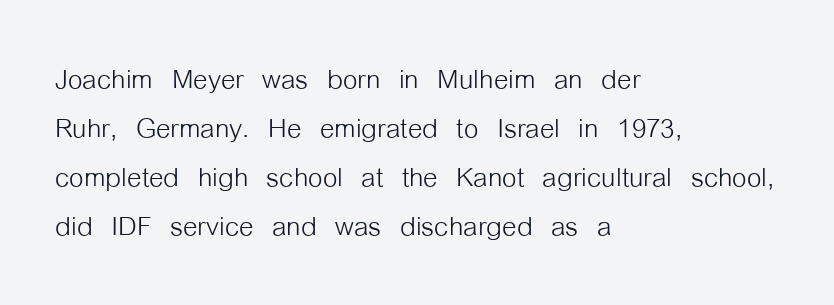
Only glyphs here, with clear space below each row. Compared with typical body copy, the letter spacing here is the same. Heaviness? Minimal to ordinary, like unemphasized prose. Ordinary non-slanted type is in use. No feet cap the strokes, marking this as sans-serif type. The line-height multiplier appears to be the usual default.
